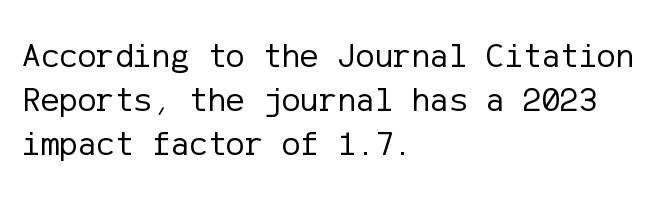
Q: Is the text bold? A: No.
Q: Is the text italic (slanted)? A: No, it is upright.
Q: Is the typeface a serif or a sans-serif typeface? A: Sans-serif.
Q: Is the text underlined? A: No.
Q: How is the paragraph aligned? A: Left-aligned.
Q: Is the spacing between letters normal or unusually wide? A: Normal.
Q: Is the spacing between lines tight, normal or loose? A: Normal.
Q: Width (condensed, normal, or wide)? A: Normal.
Q: Stroke contrast? A: Low.
Q: x-height? A: Medium.
